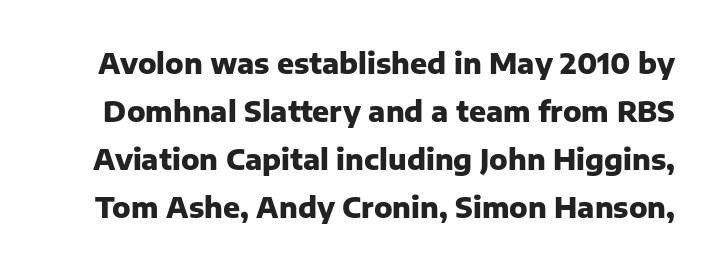
The rendering uses natural spacing where letterforms have individual widths. A typesetter would label this face a sans. Vertical strokes here are truly vertical. Type without underlining. Strong, thick strokes mark this as bold type.
